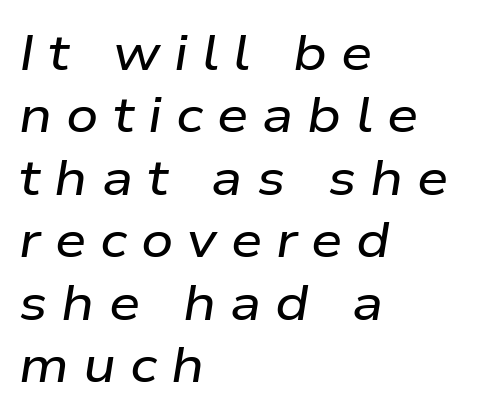
Leftover space on each line is placed entirely after the last word. Each new line begins a customary step beneath the previous one. The foot of each line stays bare and open. Varying glyph widths throughout — classic text-font behaviour.
